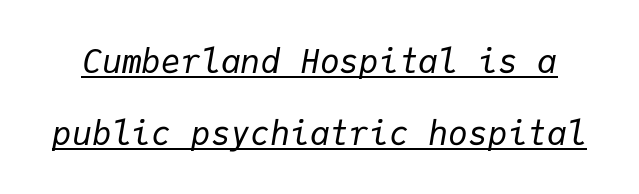
Weight: regular or lighter. The glyphs look as if they've been sheared to an angle. The rendered words wear a rule along their underside. Short note: letters normally spaced. Do the characters align in a grid? Yes, the font is monospaced.
